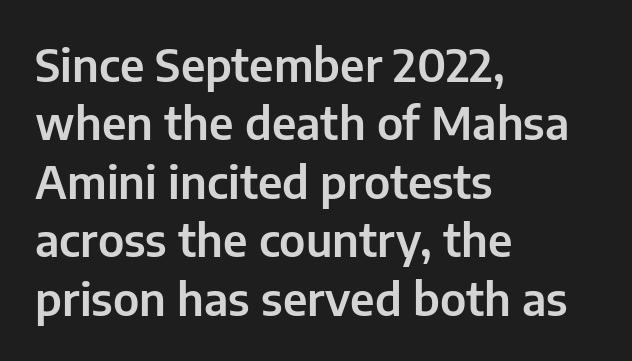
{"serif": "no", "italic": "no", "width": "normal", "stroke_contrast": "low", "x_height": "medium", "monospaced": "no", "underline": "no", "align": "left", "line_spacing": "normal", "line_spacing_ratio": 1.3, "letter_spacing": "normal", "letter_spacing_em": 0.0, "glyph_px": 45}
